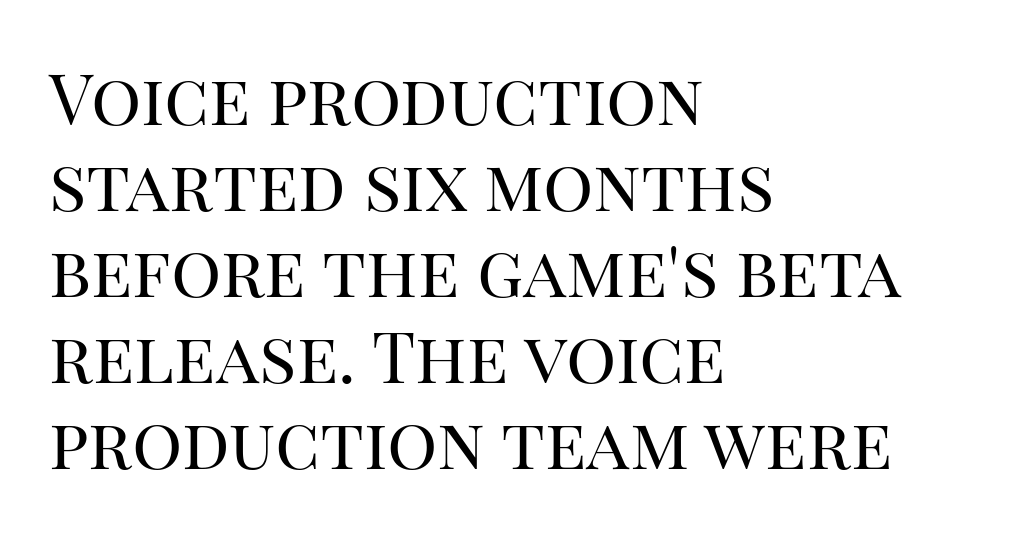
{"serif": "yes", "italic": "no", "bold": "no", "weight": "regular", "width": "normal", "stroke_contrast": "high", "x_height": "large", "monospaced": "no", "underline": "no", "align": "left", "line_spacing_ratio": 1.23, "letter_spacing": "normal", "letter_spacing_em": 0.0, "glyph_px": 70}
